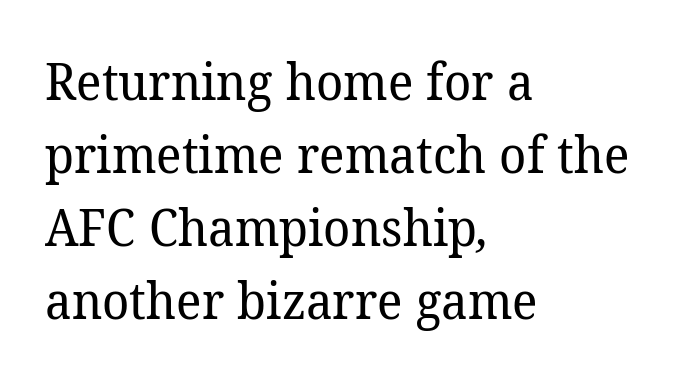
The area under the type is left untouched. This sample is left-justified, so line endings fall wherever the words run out. Note the varied advance widths — an 'i' is clearly narrower than an 'm'. The type family on display is of the serif kind. The vertical gap from one line to the next is medium. The strokes carry an ordinary text weight at most.
